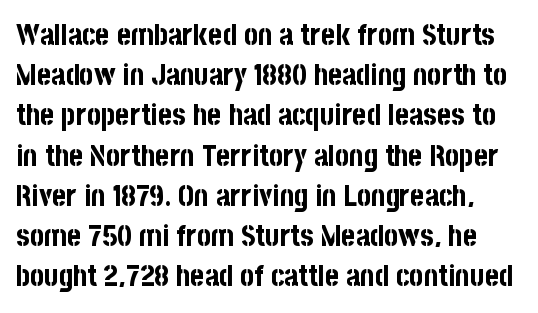
Regular leading. This rendering leaves character spacing at its baseline value. Each letter's strokes conclude bluntly, with no projecting serifs. Each letter keeps its own natural width here, so spacing adapts to shape. Chunky letters — that's bold for sure.
